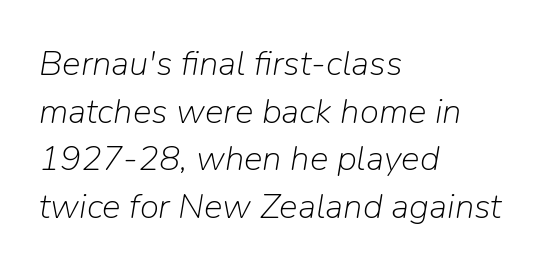
Q: Is the text bold? A: No.
Q: Is the text italic (slanted)? A: Yes, it leans right by about 9 degrees.
Q: Is the text underlined? A: No.
Q: How is the paragraph aligned? A: Left-aligned.
Q: Is the spacing between letters normal or unusually wide? A: Normal.
Q: Is the spacing between lines tight, normal or loose? A: Normal.
Q: Width (condensed, normal, or wide)? A: Normal.
Q: Stroke contrast? A: Low.
Q: x-height? A: Medium.
Q: Monospaced? A: No.
